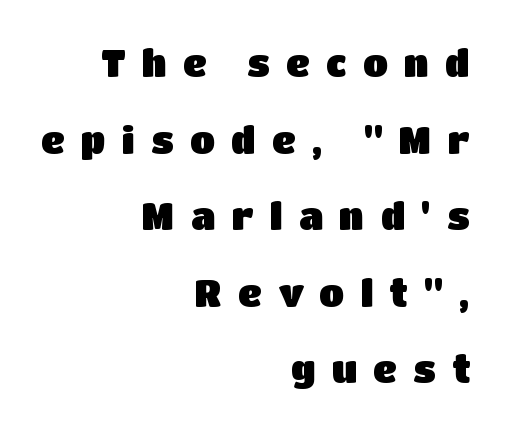
It's the straight-up-and-down kind of type. Character widths vary here, with narrow letters taking less room than wide ones. In terms of leading, this rendering errs on the spacious side. You could only call the tracking loose — the letters float apart.
